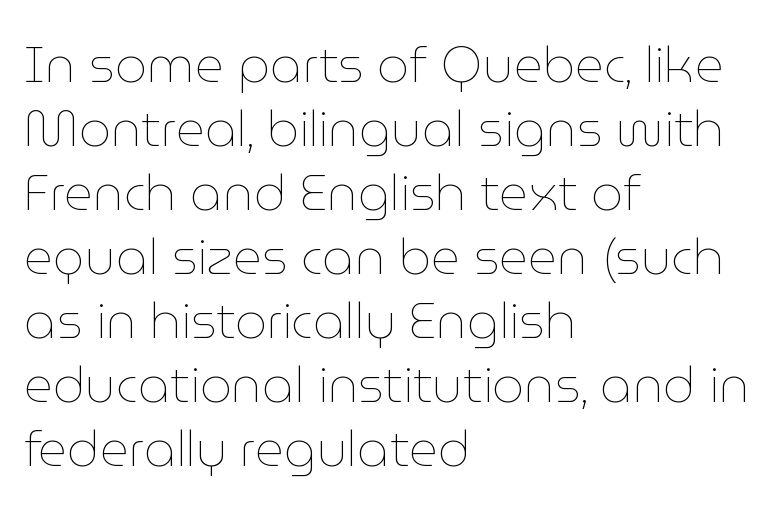
Q: Is the text bold? A: No.
Q: Is the text italic (slanted)? A: No, it is upright.
Q: Is the text underlined? A: No.
Q: How is the paragraph aligned? A: Left-aligned.
Q: Is the spacing between letters normal or unusually wide? A: Normal.
Q: Is the spacing between lines tight, normal or loose? A: Normal.
Q: Width (condensed, normal, or wide)? A: Normal.
Q: Stroke contrast? A: Low.
Q: x-height? A: Medium.
Q: Monospaced? A: No.
